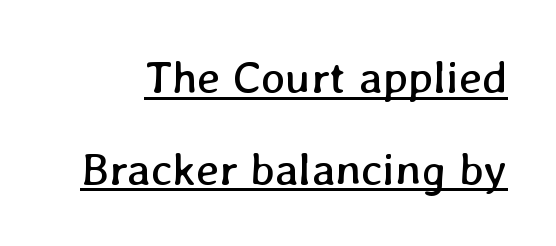
Airy leading. Note the varied advance widths — an 'i' is clearly narrower than an 'm'. This reads as an unemphasized weight, regular at the heaviest. Underlined type. No extra tracking has been applied to these lines.
